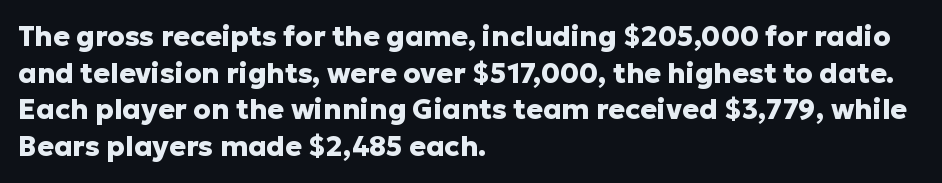
The image shows 28 px heavy sans-serif type, upright; set left-aligned, normal line spacing (1.31x), normal letter spacing, not underlined; low stroke contrast and a medium x-height.
